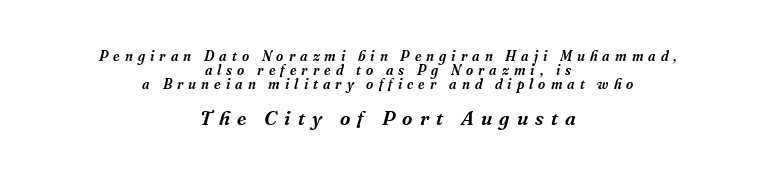
The image shows 20 px text type, italic (leaning right); set centered, tight line spacing (0.99x), unusually wide letter spacing (+0.36 em), not underlined; the second (bottom) block is 1.43x larger.
